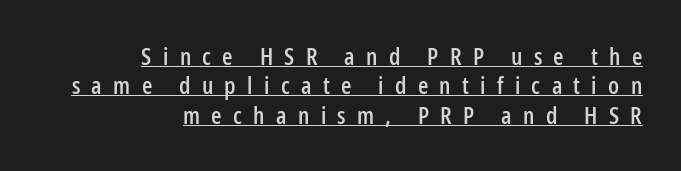
Q: Is the text italic (slanted)? A: No, it is upright.
Q: Is the text underlined? A: Yes.
Q: How is the paragraph aligned? A: Right-aligned.
Q: Is the spacing between letters normal or unusually wide? A: Unusually wide.
